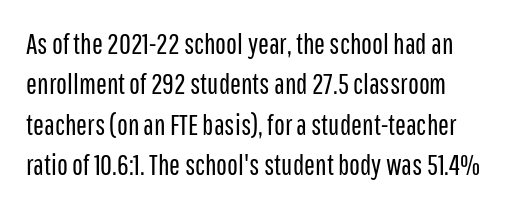
Q: Is the text bold? A: No.
Q: Is the text italic (slanted)? A: No, it is upright.
Q: Is the typeface a serif or a sans-serif typeface? A: Sans-serif.
Q: Is the text underlined? A: No.
Q: How is the paragraph aligned? A: Left-aligned.
Q: Is the spacing between letters normal or unusually wide? A: Normal.
Q: Is the spacing between lines tight, normal or loose? A: Normal.
Q: Width (condensed, normal, or wide)? A: Condensed.
Q: Stroke contrast? A: Low.
Q: x-height? A: Medium.
Q: Monospaced? A: No.
